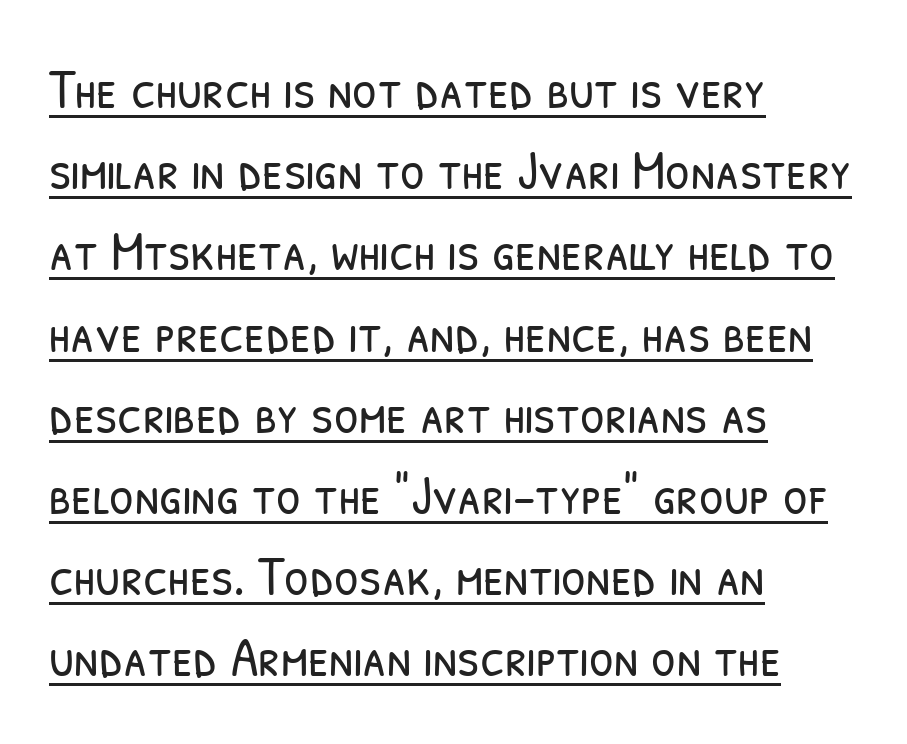
{"serif": "no", "bold": "no", "weight": "light", "width": "condensed", "stroke_contrast": "low", "x_height": "medium", "monospaced": "no", "underline": "yes", "align": "left", "line_spacing": "normal", "line_spacing_ratio": 1.45, "letter_spacing": "normal", "letter_spacing_em": 0.0, "glyph_px": 56}
